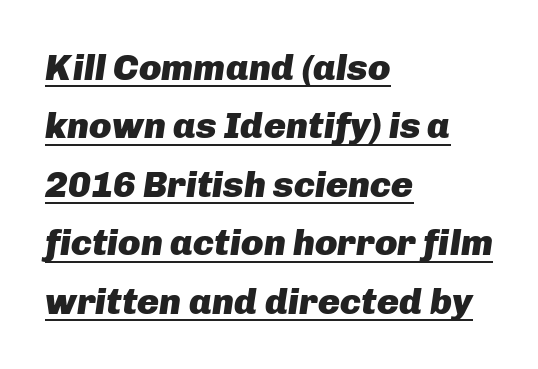
The image shows 37 px heavy type, italic (leaning right); set left-aligned, normal line spacing (1.58x), normal letter spacing, underlined; low stroke contrast and a medium x-height.
